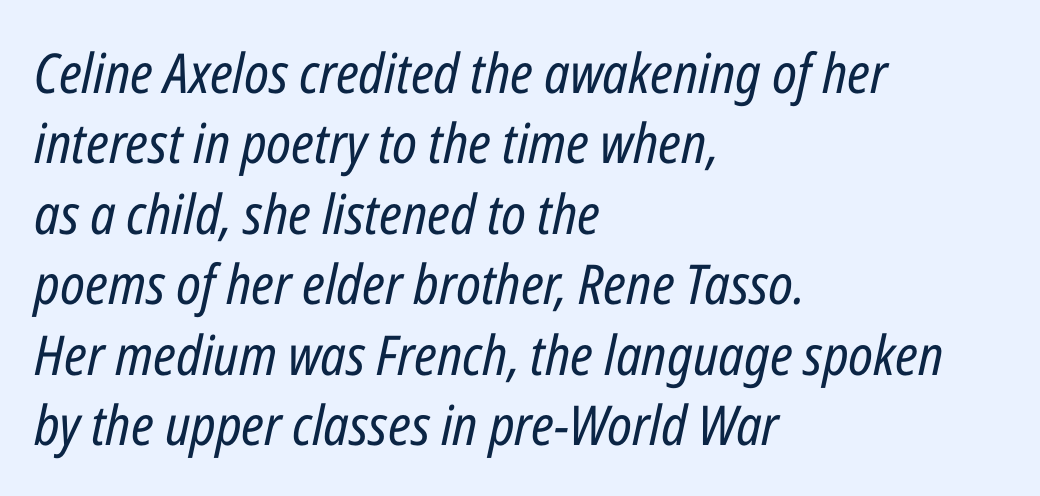
{"italic": "yes", "lean": "right", "slant_degrees": 12, "bold": "no", "weight": "regular", "width": "condensed", "stroke_contrast": "low", "x_height": "medium", "monospaced": "no", "underline": "no", "align": "left", "line_spacing": "normal", "line_spacing_ratio": 1.28, "letter_spacing": "normal", "letter_spacing_em": 0.0, "glyph_px": 55}
